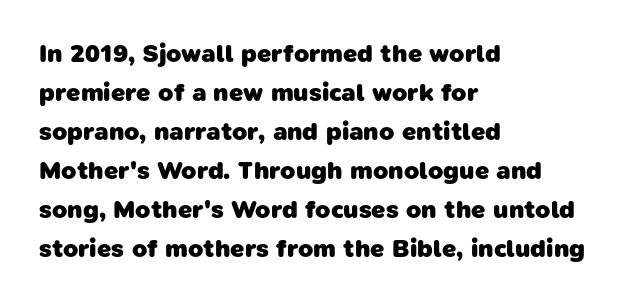
Q: Is the text bold? A: Yes.
Q: Is the text underlined? A: No.
Q: How is the paragraph aligned? A: Left-aligned.
Q: Is the spacing between letters normal or unusually wide? A: Normal.
Q: Is the spacing between lines tight, normal or loose? A: Normal.
